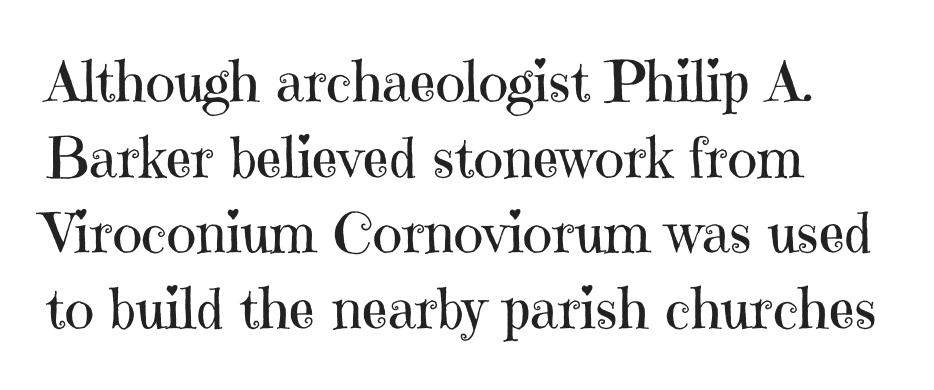
{"serif": "yes", "italic": "no", "bold": "no", "weight": "regular", "width": "normal", "stroke_contrast": "high", "x_height": "medium", "monospaced": "no", "underline": "no", "align": "left", "line_spacing": "normal", "line_spacing_ratio": 1.35, "letter_spacing": "normal", "letter_spacing_em": 0.0, "glyph_px": 56}
